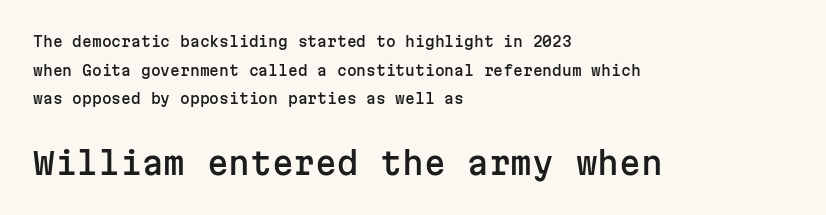
The image shows 31 px sans-serif type, upright, monospaced; set left-aligned, loose line spacing (2.05x), normal letter spacing, not underlined; the second (bottom) block is 2.21x larger; low stroke contrast and a medium x-height.
